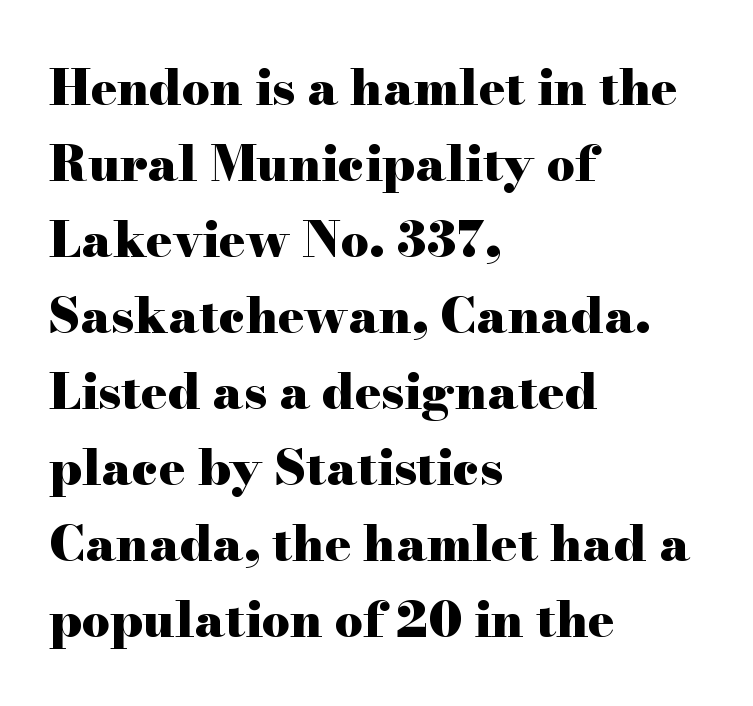
Short note: letters normally spaced. In CSS terms this would be text-align: left. The leading is moderate, giving the passage an even texture. Bold? Absolutely — the strokes are thick and heavy.
